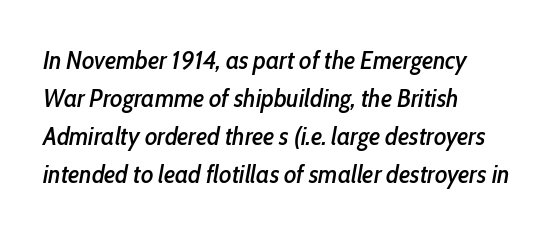
The image shows 26 px text type, italic (leaning right); set left-aligned, normal line spacing (1.46x), normal letter spacing, not underlined.
